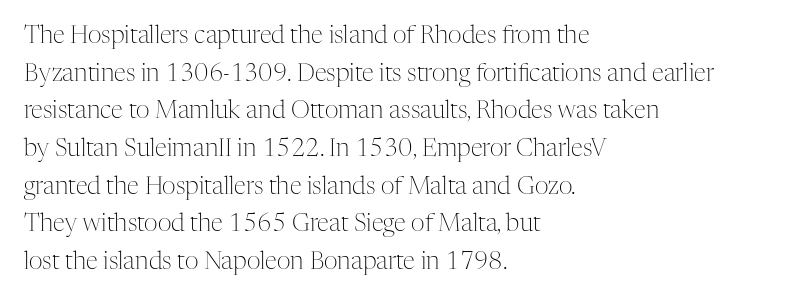
Q: Is the text bold? A: No.
Q: Is the text italic (slanted)? A: No, it is upright.
Q: Is the text underlined? A: No.
Q: How is the paragraph aligned? A: Left-aligned.
Q: Is the spacing between letters normal or unusually wide? A: Normal.
Q: Is the spacing between lines tight, normal or loose? A: Normal.
